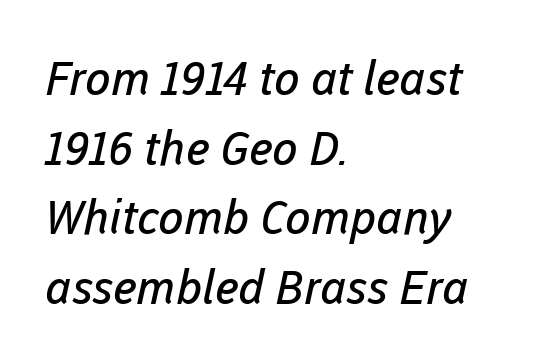
Q: Is the text bold? A: No.
Q: Is the typeface a serif or a sans-serif typeface? A: Sans-serif.
Q: Is the text underlined? A: No.
Q: How is the paragraph aligned? A: Left-aligned.
Q: Is the spacing between letters normal or unusually wide? A: Normal.
Q: Is the spacing between lines tight, normal or loose? A: Normal.
Q: Width (condensed, normal, or wide)? A: Normal.
Q: Stroke contrast? A: Low.
Q: x-height? A: Medium.
Q: Monospaced? A: No.
